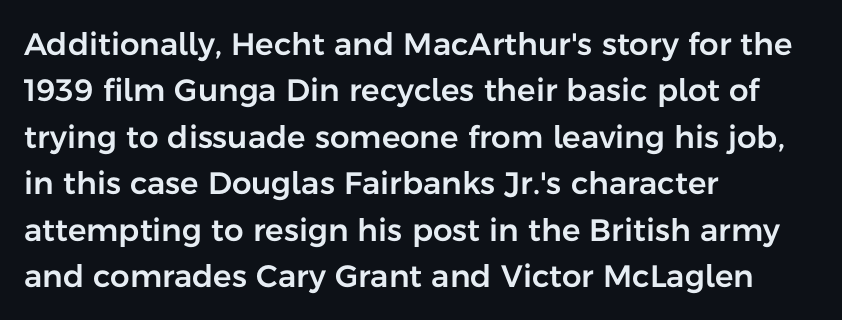
{"serif": "no", "italic": "no", "width": "normal", "stroke_contrast": "low", "x_height": "medium", "monospaced": "no", "underline": "no", "align": "left", "line_spacing": "normal", "line_spacing_ratio": 1.5, "letter_spacing": "normal", "letter_spacing_em": 0.0, "glyph_px": 31}
